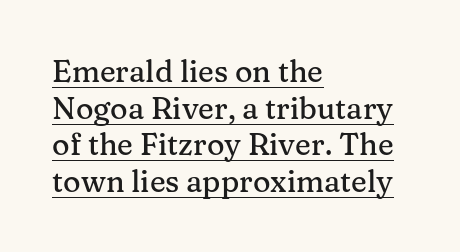
The image shows 30 px serif type, upright; set left-aligned, line spacing 1.22x, normal letter spacing, underlined; medium stroke contrast and a medium x-height.
